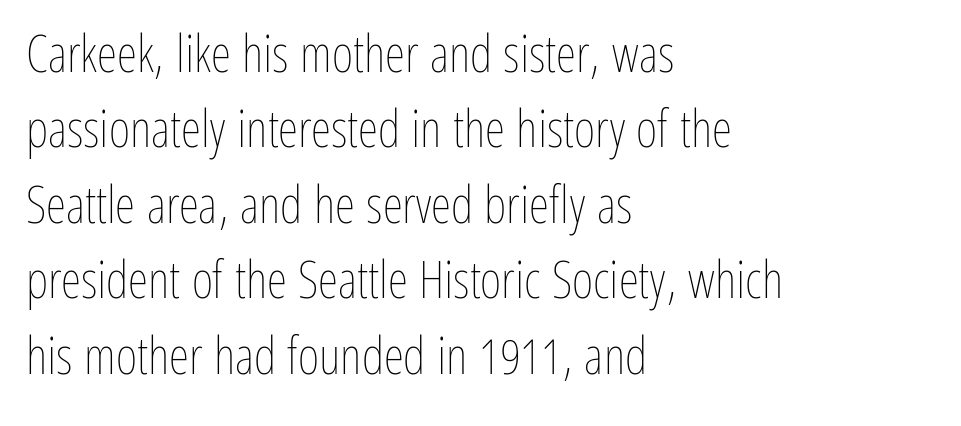
{"italic": "no", "bold": "no", "weight": "thin", "width": "condensed", "stroke_contrast": "low", "x_height": "medium", "monospaced": "no", "underline": "no", "align": "left", "line_spacing": "normal", "line_spacing_ratio": 1.45, "letter_spacing": "normal", "letter_spacing_em": 0.0, "glyph_px": 52}
